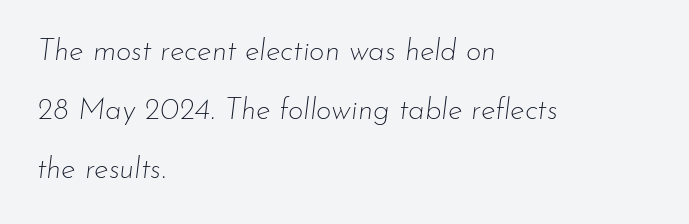
Q: Is the text bold? A: No.
Q: Is the text italic (slanted)? A: Yes, it leans right by about 7 degrees.
Q: Is the text underlined? A: No.
Q: How is the paragraph aligned? A: Left-aligned.
Q: Is the spacing between letters normal or unusually wide? A: Normal.
Q: Is the spacing between lines tight, normal or loose? A: Loose.
Q: Width (condensed, normal, or wide)? A: Normal.
Q: Stroke contrast? A: Low.
Q: x-height? A: Small.
Q: Monospaced? A: No.
